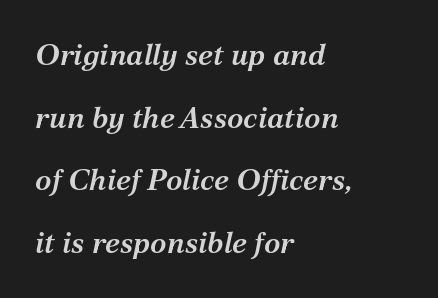
What's the leading like? Stretched, with rows far apart. In terms of posture, this sample is oblique. The tracking reads as untouched default to a designer's eye. The paragraph has a hard left edge and a soft right edge. Each letter keeps its own natural width here, so spacing adapts to shape. Type without underlining.
